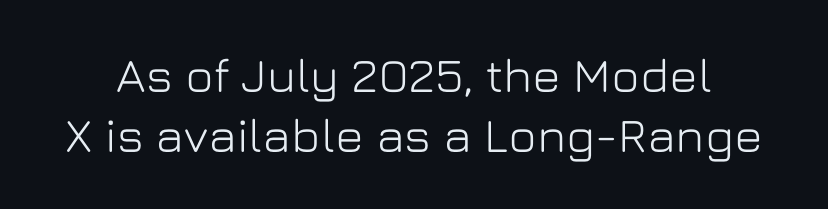
{"serif": "no", "italic": "no", "width": "normal", "stroke_contrast": "low", "x_height": "medium", "monospaced": "no", "underline": "no", "line_spacing": "normal", "line_spacing_ratio": 1.26, "letter_spacing": "normal", "letter_spacing_em": 0.0, "glyph_px": 48}
